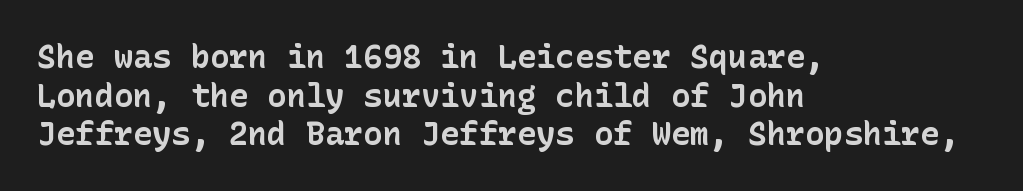
{"serif": "no", "italic": "no", "bold": "yes", "weight": "bold", "width": "normal", "stroke_contrast": "low", "x_height": "medium", "underline": "no", "align": "left", "line_spacing_ratio": 1.21, "letter_spacing": "normal", "letter_spacing_em": 0.0, "glyph_px": 32}
